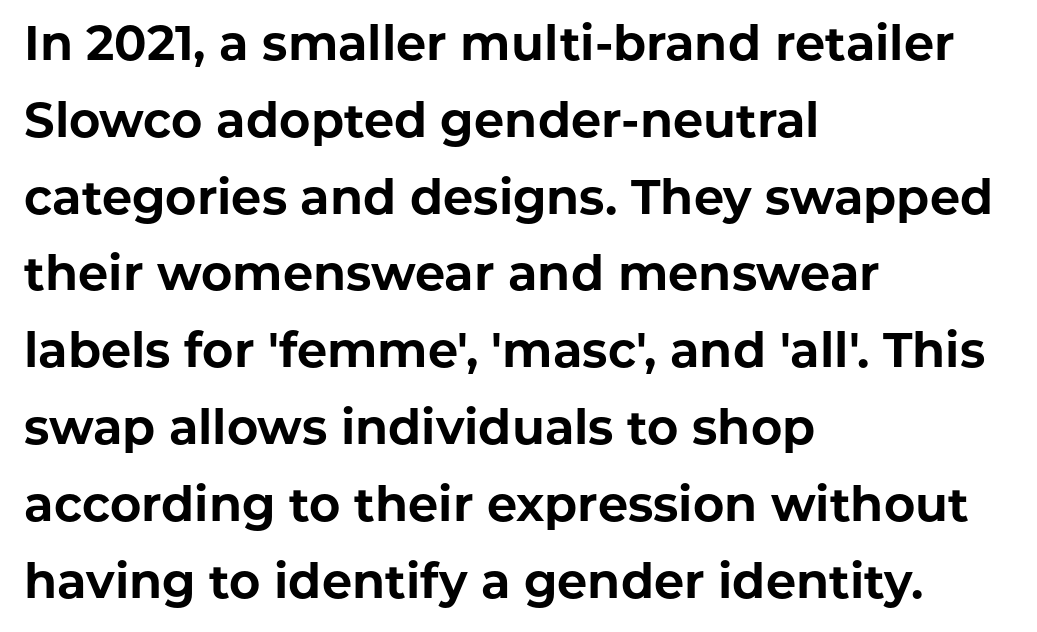
The image shows 48 px bold sans-serif type, upright; set left-aligned, normal line spacing (1.6x), normal letter spacing, not underlined; low stroke contrast and a medium x-height.
